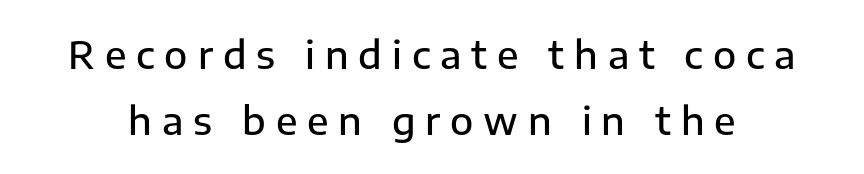
The image shows 38 px semibold sans-serif type, upright; set line spacing 1.75x, unusually wide letter spacing (+0.26 em), not underlined; low stroke contrast and a medium x-height.
